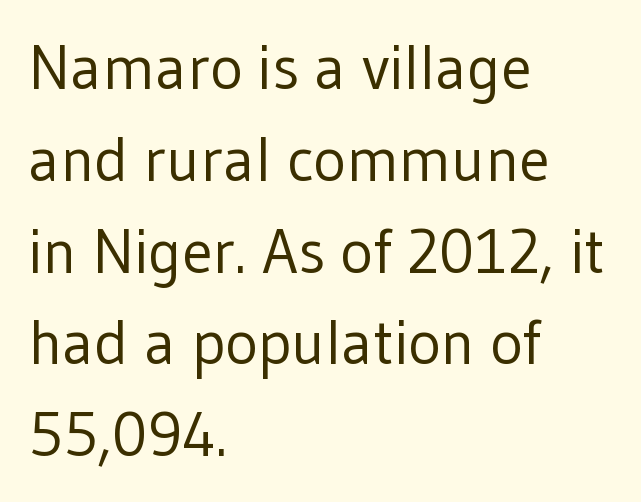
The image shows 62 px regular-weight sans-serif type, upright; set left-aligned, normal line spacing (1.48x), normal letter spacing, not underlined; low stroke contrast and a medium x-height.
